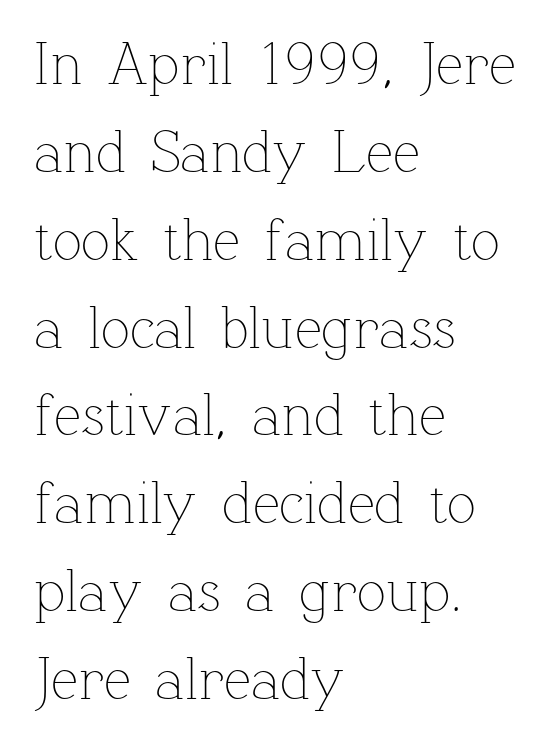
Nobody touched the tracking dial on this one. Each stroke keeps to a modest, everyday thickness or less. Notice how descenders clear the ascenders below comfortably — that's standard leading. Reading down the block, your eye returns to a fixed left position each line. This is roman type, the default non-slanted kind.
